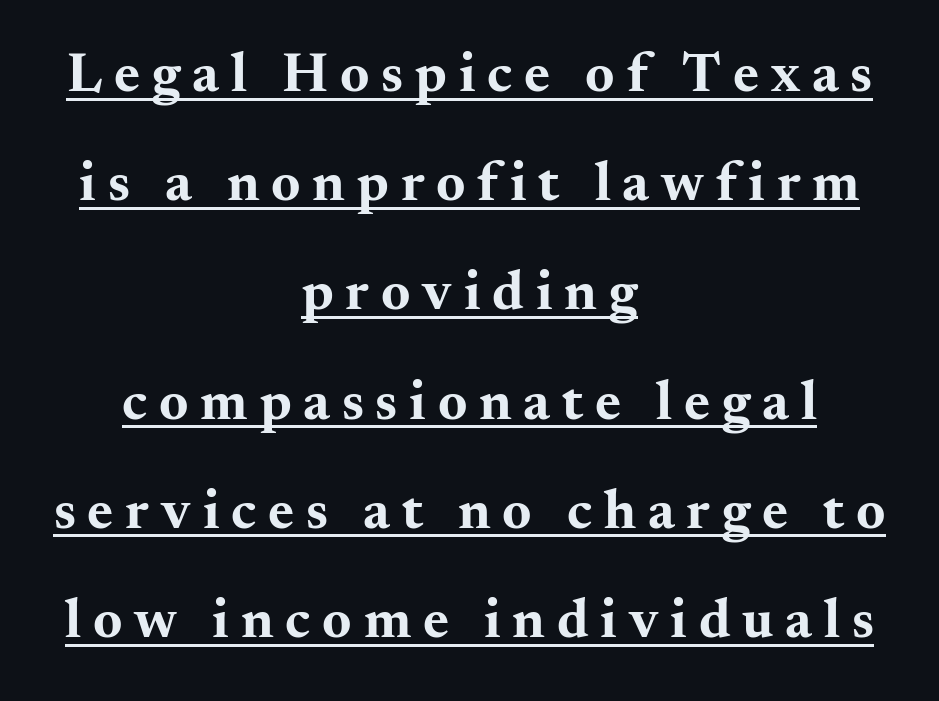
If you drew a line through each stem, it would be perfectly vertical. The type is letterspaced generously, with wide tracking. Vertical spacing — loose. Is this a fixed-width face? No — the glyphs have proportional, varying widths. The letters carry serifs — small finishing strokes at the ends of their stems.
